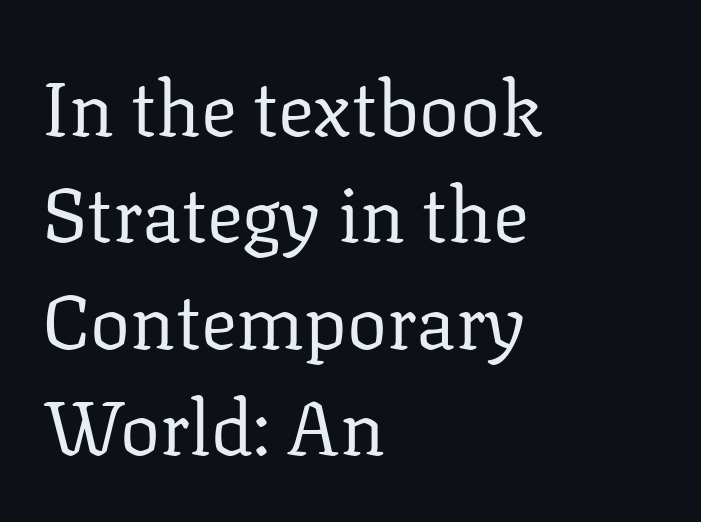
Q: Is the text bold? A: No.
Q: Is the text italic (slanted)? A: No, it is upright.
Q: Is the typeface a serif or a sans-serif typeface? A: Serif.
Q: Is the text underlined? A: No.
Q: How is the paragraph aligned? A: Left-aligned.
Q: Is the spacing between letters normal or unusually wide? A: Normal.
Q: Is the spacing between lines tight, normal or loose? A: Normal.
Q: Width (condensed, normal, or wide)? A: Normal.
Q: Stroke contrast? A: Low.
Q: x-height? A: Medium.
Q: Monospaced? A: No.
